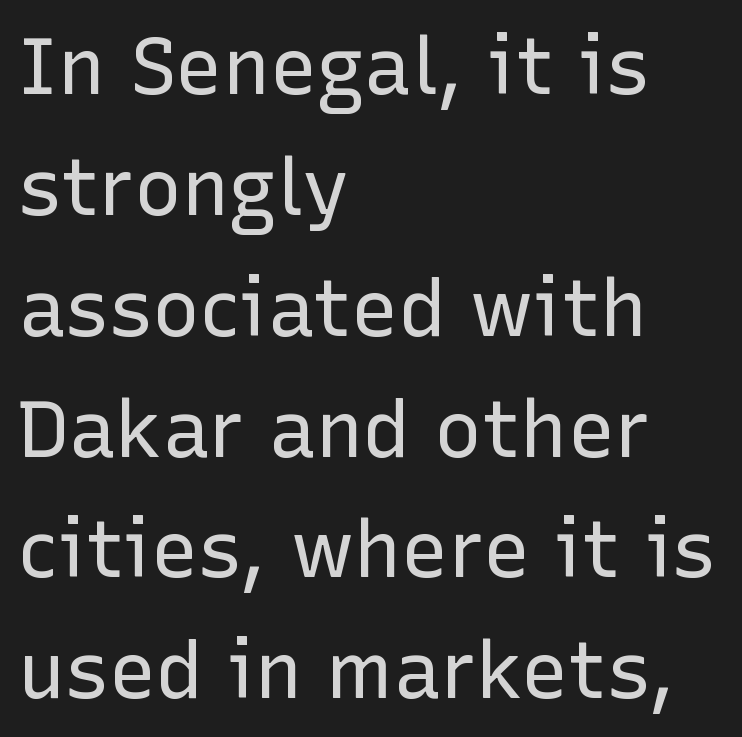
Q: Is the text bold? A: No.
Q: Is the text italic (slanted)? A: No, it is upright.
Q: Is the typeface a serif or a sans-serif typeface? A: Sans-serif.
Q: Is the text underlined? A: No.
Q: How is the paragraph aligned? A: Left-aligned.
Q: Is the spacing between letters normal or unusually wide? A: Normal.
Q: Is the spacing between lines tight, normal or loose? A: Normal.
Q: Width (condensed, normal, or wide)? A: Normal.
Q: Stroke contrast? A: Low.
Q: x-height? A: Medium.
Q: Monospaced? A: No.
